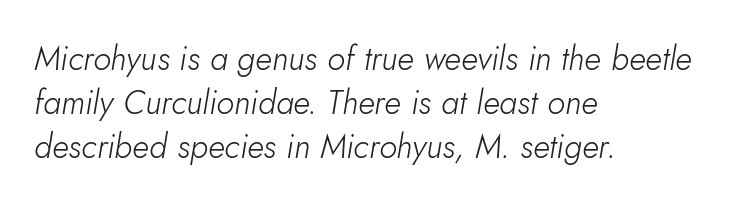
Notice how the passage keeps a crisp vertical edge on the left only. One glance says typical: line gaps are just what's usual. Think of a printed novel: that variable character pitch is what you see here. Nothing unusual about the tracking: characters are spaced as the font intends. This sample uses an oblique cut, with every glyph tilted off the vertical. Unbolded letterforms with no extra heft.
